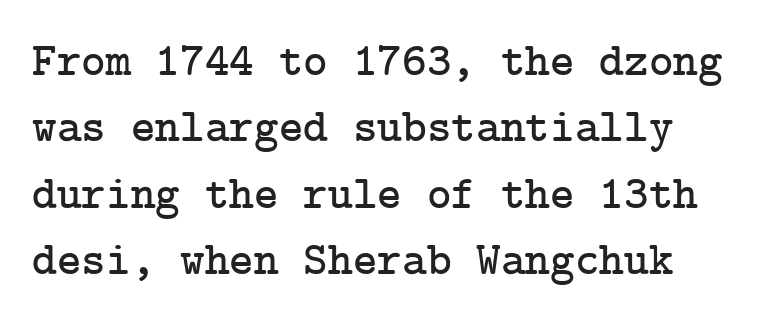
Q: Is the text italic (slanted)? A: No, it is upright.
Q: Is the typeface a serif or a sans-serif typeface? A: Serif.
Q: Is the text underlined? A: No.
Q: How is the paragraph aligned? A: Left-aligned.
Q: Is the spacing between letters normal or unusually wide? A: Normal.
Q: Is the spacing between lines tight, normal or loose? A: Normal.
Q: Width (condensed, normal, or wide)? A: Normal.
Q: Stroke contrast? A: Low.
Q: x-height? A: Medium.
